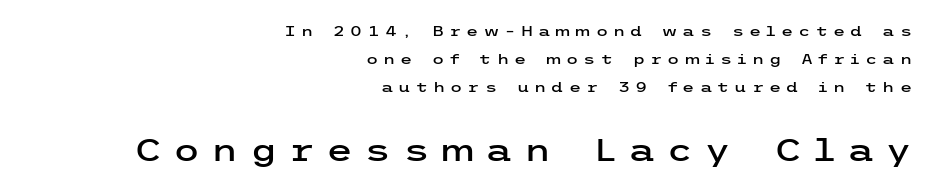
{"serif": "no", "italic": "no", "width": "wide", "stroke_contrast": "low", "x_height": "medium", "underline": "no", "align": "right", "line_spacing": "loose", "line_spacing_ratio": 2.0, "letter_spacing": "wide", "letter_spacing_em": 0.36, "larger_block": "second", "size_ratio": 2.21, "glyph_px": 31}
